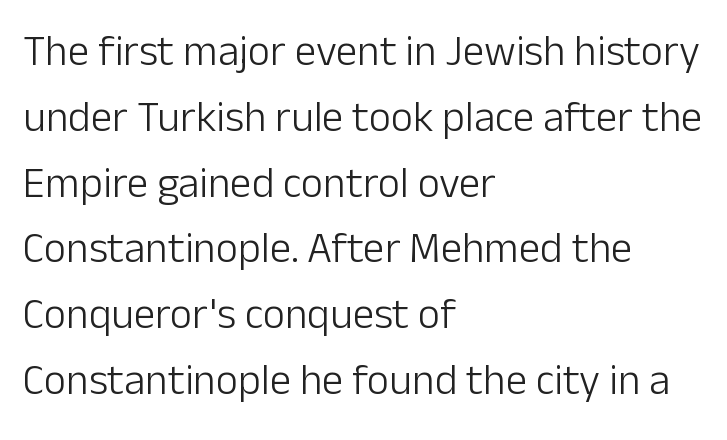
The image shows 43 px light sans-serif type, upright; set left-aligned, normal line spacing (1.53x), normal letter spacing, not underlined; low stroke contrast and a medium x-height.
